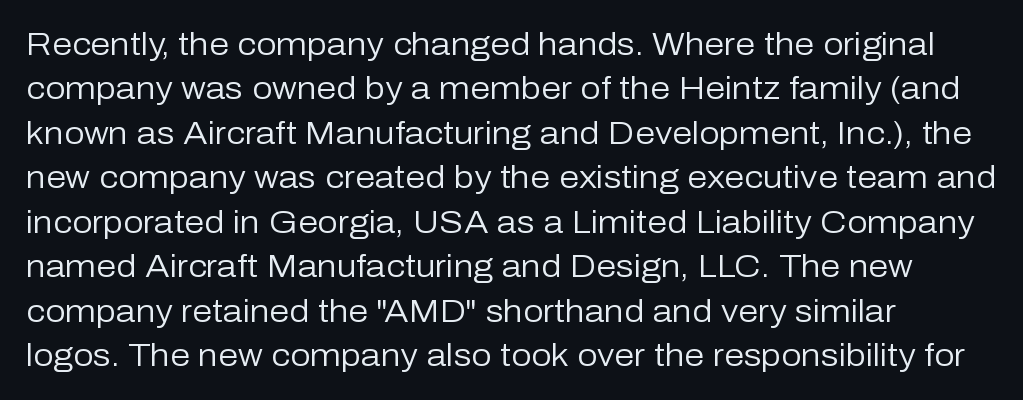
Line starts are locked; line ends wander. How are the letters spaced? Ordinarily, with no added tracking. On a weight scale, this lands at 450 or below. Upright lettering throughout. Are there feet on the stems? There aren't — it's a sans.
